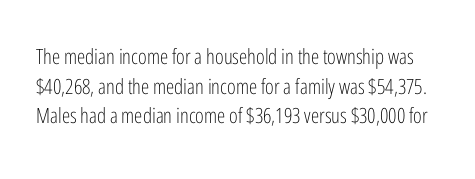
A typesetter would call this leading conventional body-copy spacing. In terms of letterspacing, this is plain default setting. Upright lettering throughout. The area under the type is left untouched. Bold? No — there's no thickening of the strokes.
